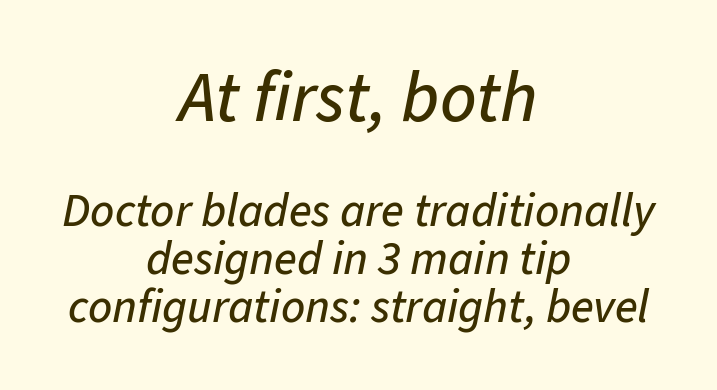
The image shows 71 px text type, italic (leaning right); set centered, tight line spacing (1.02x), normal letter spacing, not underlined; the first (top) block is 1.51x larger; low stroke contrast and a medium x-height.
